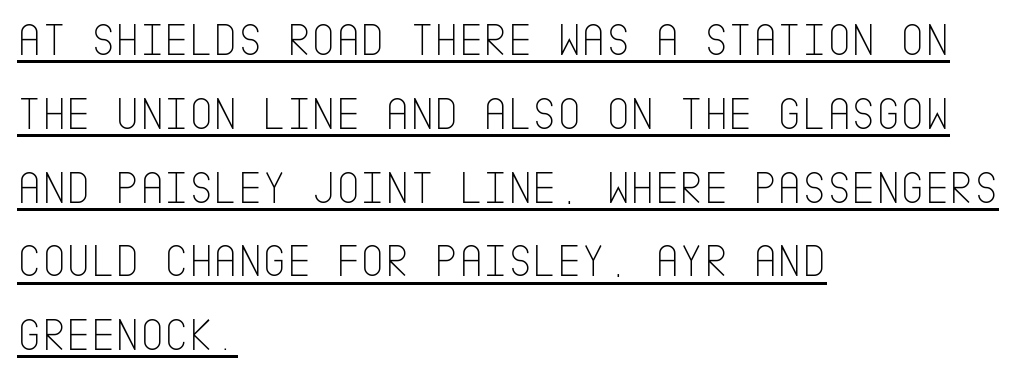
{"serif": "no", "italic": "no", "bold": "no", "weight": "thin", "width": "condensed", "stroke_contrast": "low", "x_height": "large", "underline": "yes", "align": "left", "line_spacing": "normal", "line_spacing_ratio": 1.57, "letter_spacing": "normal", "letter_spacing_em": 0.0, "glyph_px": 47}
